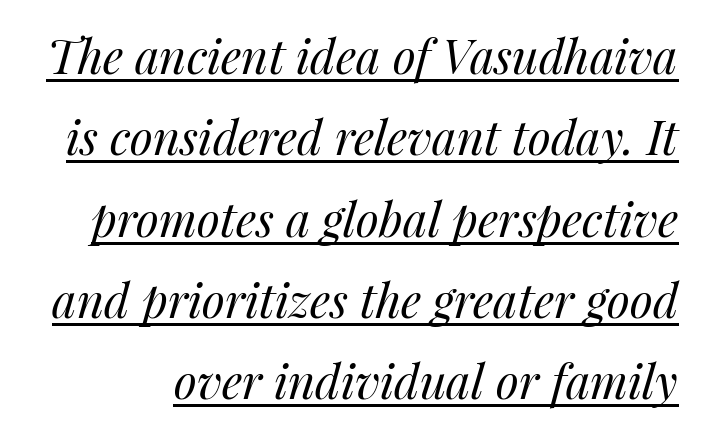
The image shows 47 px regular-weight type, italic (leaning right); set line spacing 1.73x, normal letter spacing, underlined; medium stroke contrast and a medium x-height.
